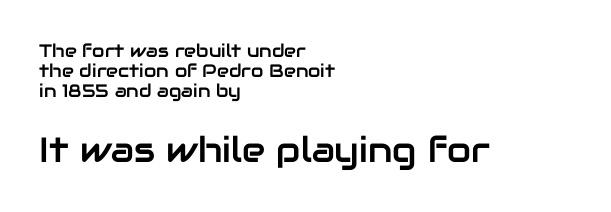
Descenders hang freely into open space. Character size in the trailing block exceeds that of the leading block. Are there feet on the stems? There aren't — it's a sans. A typesetter would call this zero additional tracking. Looks like regular typesetting: each glyph gets only the width it needs.
